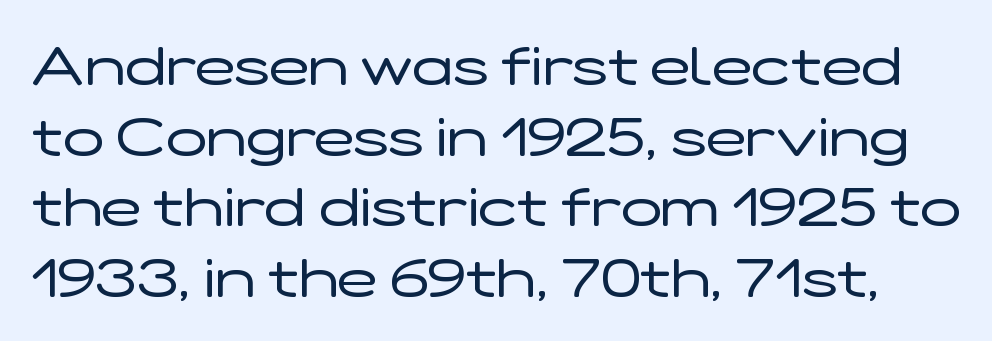
{"serif": "no", "italic": "no", "bold": "no", "weight": "regular", "width": "wide", "stroke_contrast": "low", "x_height": "medium", "monospaced": "no", "underline": "no", "line_spacing": "normal", "line_spacing_ratio": 1.31, "letter_spacing": "normal", "letter_spacing_em": 0.0, "glyph_px": 54}
